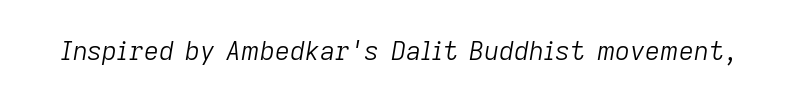
{"italic": "yes", "lean": "right", "slant_degrees": 9, "bold": "no", "underline": "no", "letter_spacing": "normal", "letter_spacing_em": 0.0, "glyph_px": 26}
